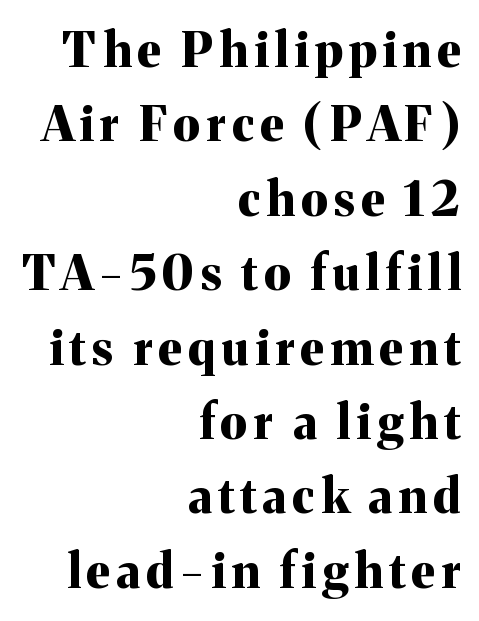
Do the letters lean? They stand straight. Reading down the column, the eye jumps a familiar distance to each next line. In terms of letterform style, serifs are clearly present. Caption: multi-line text, flush right, ragged left. How heavy is the stroke? Heavy — this is a bold. Varying glyph widths throughout — classic text-font behaviour.
